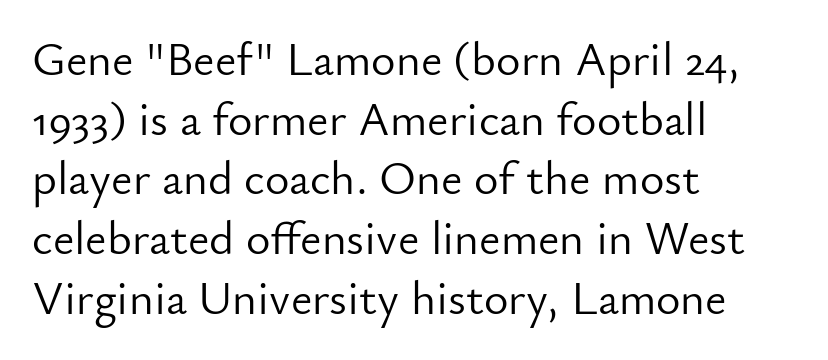
The image shows 47 px light sans-serif type, upright; set left-aligned, normal line spacing (1.27x), normal letter spacing, not underlined; low stroke contrast and a small x-height.
